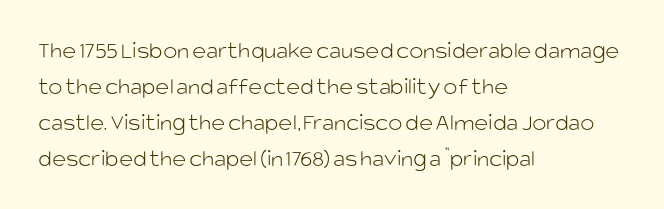
The image shows 24 px text type, upright; set left-aligned, normal line spacing (1.5x), normal letter spacing, not underlined.
